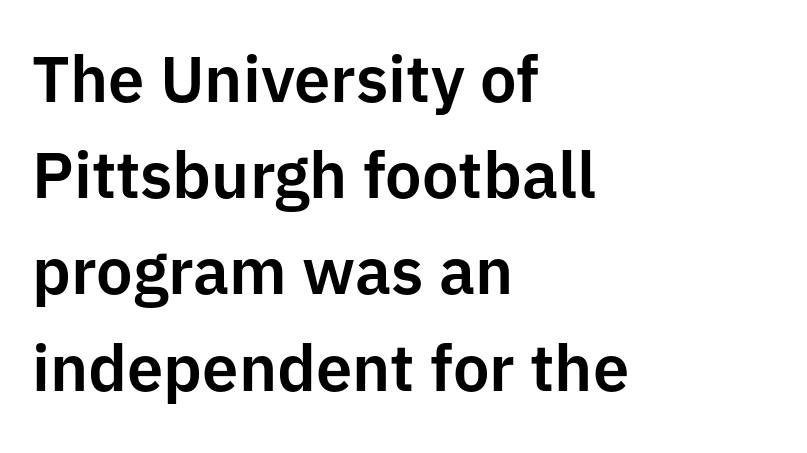
Q: Is the text italic (slanted)? A: No, it is upright.
Q: Is the typeface a serif or a sans-serif typeface? A: Sans-serif.
Q: Is the text underlined? A: No.
Q: How is the paragraph aligned? A: Left-aligned.
Q: Is the spacing between letters normal or unusually wide? A: Normal.
Q: Is the spacing between lines tight, normal or loose? A: Normal.
Q: Width (condensed, normal, or wide)? A: Normal.
Q: Stroke contrast? A: Low.
Q: x-height? A: Medium.
Q: Monospaced? A: No.
